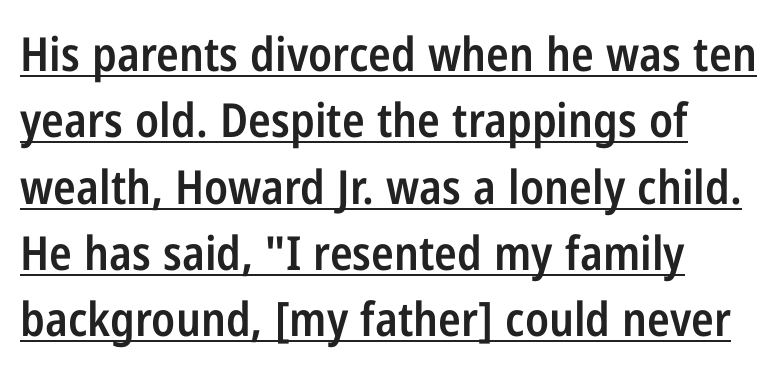
Q: Is the text bold? A: Semi-bold.
Q: Is the text italic (slanted)? A: No, it is upright.
Q: Is the typeface a serif or a sans-serif typeface? A: Sans-serif.
Q: Is the text underlined? A: Yes.
Q: How is the paragraph aligned? A: Left-aligned.
Q: Is the spacing between letters normal or unusually wide? A: Normal.
Q: Is the spacing between lines tight, normal or loose? A: Normal.
Q: Width (condensed, normal, or wide)? A: Condensed.
Q: Stroke contrast? A: Low.
Q: x-height? A: Medium.
Q: Monospaced? A: No.
